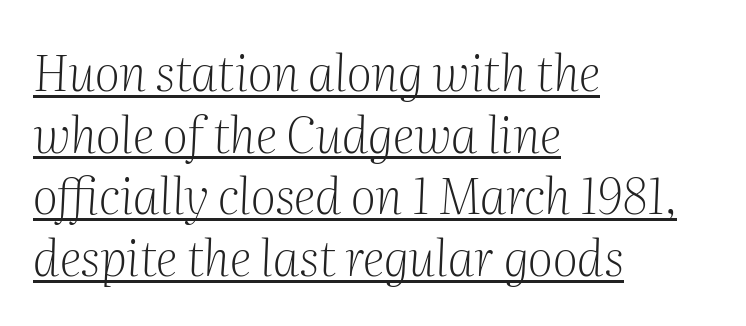
Q: Is the text bold? A: No.
Q: Is the text italic (slanted)? A: Yes, it leans right by about 2 degrees.
Q: Is the typeface a serif or a sans-serif typeface? A: Serif.
Q: Is the text underlined? A: Yes.
Q: How is the paragraph aligned? A: Left-aligned.
Q: Is the spacing between letters normal or unusually wide? A: Normal.
Q: Is the spacing between lines tight, normal or loose? A: Normal.
Q: Width (condensed, normal, or wide)? A: Normal.
Q: Stroke contrast? A: Medium.
Q: x-height? A: Medium.
Q: Monospaced? A: No.
